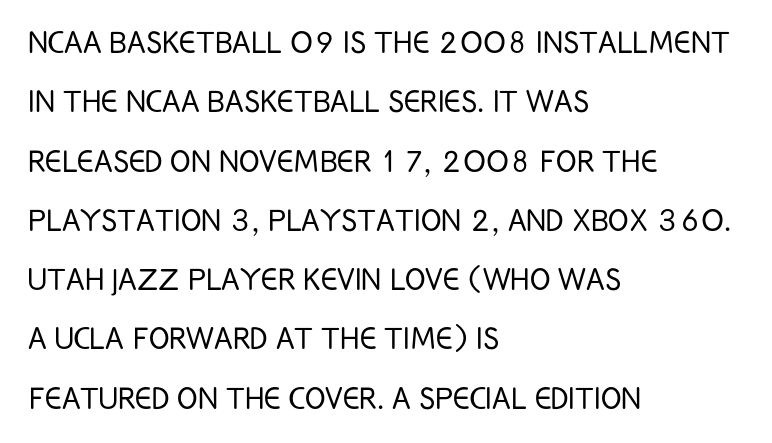
{"serif": "no", "italic": "no", "bold": "no", "weight": "light", "width": "condensed", "stroke_contrast": "low", "x_height": "large", "monospaced": "no", "underline": "no", "align": "left", "line_spacing": "normal", "line_spacing_ratio": 1.56, "letter_spacing": "normal", "letter_spacing_em": 0.0, "glyph_px": 38}
